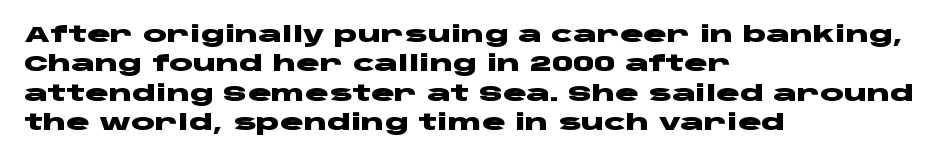
Q: Is the text bold? A: Yes.
Q: Is the text italic (slanted)? A: No, it is upright.
Q: Is the text underlined? A: No.
Q: How is the paragraph aligned? A: Left-aligned.
Q: Is the spacing between letters normal or unusually wide? A: Normal.
Q: Is the spacing between lines tight, normal or loose? A: Normal.
